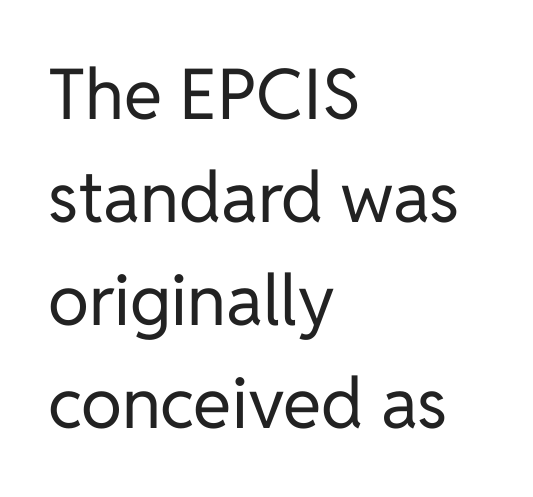
Horizontal bands of white between lines are of average thickness. Vertical stems look standard width or narrower in stroke. The text block is weighted toward the left margin, trailing off unevenly rightward. What stands out about the letter spacing? Nothing — it is the standard amount. Posture: straight, roman, zero tilt.
